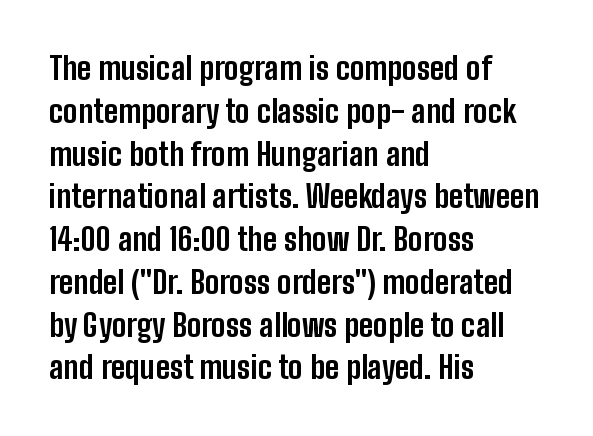
Q: Is the text bold? A: Yes.
Q: Is the text italic (slanted)? A: No, it is upright.
Q: Is the typeface a serif or a sans-serif typeface? A: Sans-serif.
Q: Is the text underlined? A: No.
Q: How is the paragraph aligned? A: Left-aligned.
Q: Is the spacing between letters normal or unusually wide? A: Normal.
Q: Is the spacing between lines tight, normal or loose? A: Normal.
Q: Width (condensed, normal, or wide)? A: Condensed.
Q: Stroke contrast? A: Low.
Q: x-height? A: Medium.
Q: Monospaced? A: No.
